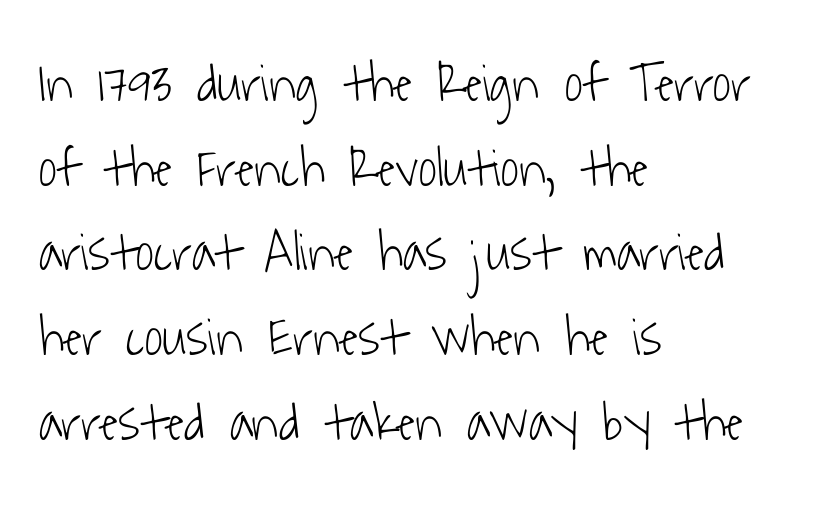
The image shows 55 px light, condensed sans-serif type; set left-aligned, normal line spacing (1.54x), normal letter spacing, not underlined; low stroke contrast and a medium x-height.
